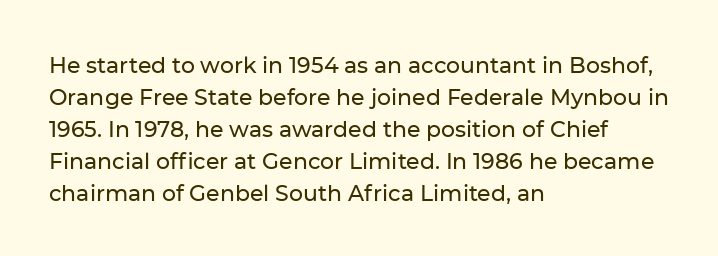
{"italic": "no", "underline": "no", "align": "left", "line_spacing": "normal", "line_spacing_ratio": 1.45, "letter_spacing": "normal", "letter_spacing_em": 0.0, "glyph_px": 22}
